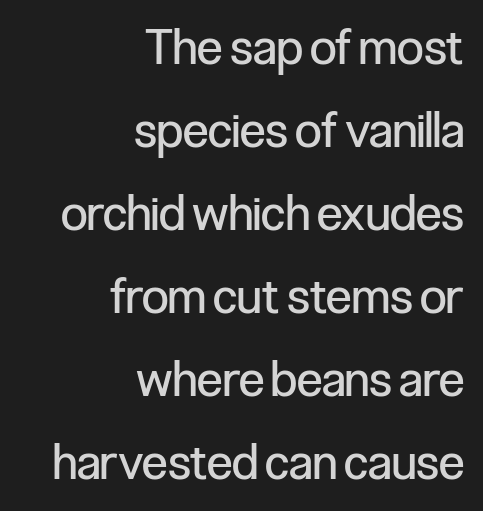
The rag falls on the left side of this text block. Caption: face not bold, strokes unweighted. Note: no serifs on the glyphs. These lines are rendered in a variable-pitch font. Plain, unruled lines of type. Is the letter spacing exaggerated? No — it looks like the ordinary default.
